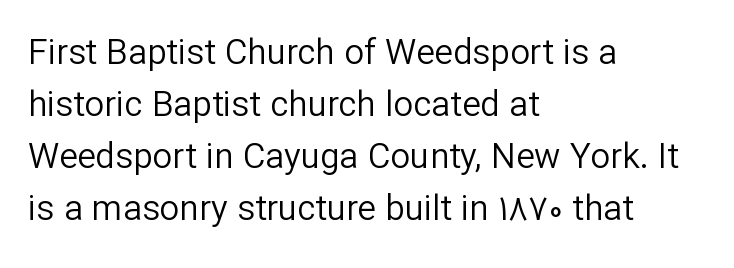
{"serif": "no", "italic": "no", "bold": "no", "weight": "regular", "width": "normal", "stroke_contrast": "low", "x_height": "medium", "monospaced": "no", "underline": "no", "align": "left", "line_spacing": "normal", "line_spacing_ratio": 1.49, "letter_spacing": "normal", "letter_spacing_em": 0.0, "glyph_px": 35}
